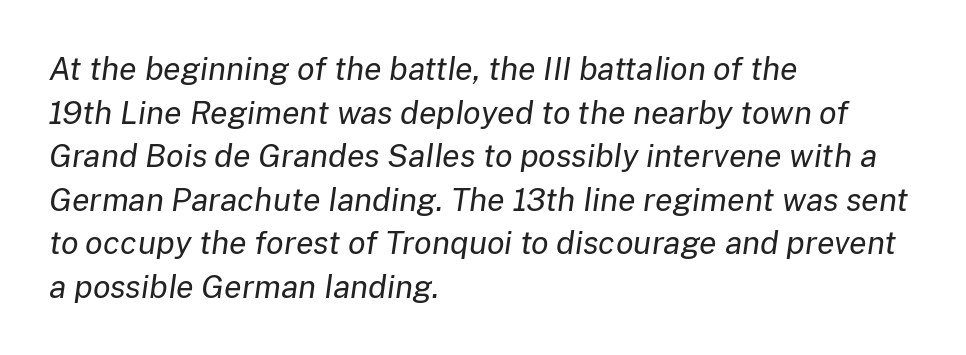
Q: Is the text bold? A: No.
Q: Is the text italic (slanted)? A: Yes, it leans right by about 8 degrees.
Q: Is the text underlined? A: No.
Q: How is the paragraph aligned? A: Left-aligned.
Q: Is the spacing between letters normal or unusually wide? A: Normal.
Q: Is the spacing between lines tight, normal or loose? A: Normal.
Q: Width (condensed, normal, or wide)? A: Normal.
Q: Stroke contrast? A: Low.
Q: x-height? A: Medium.
Q: Monospaced? A: No.
